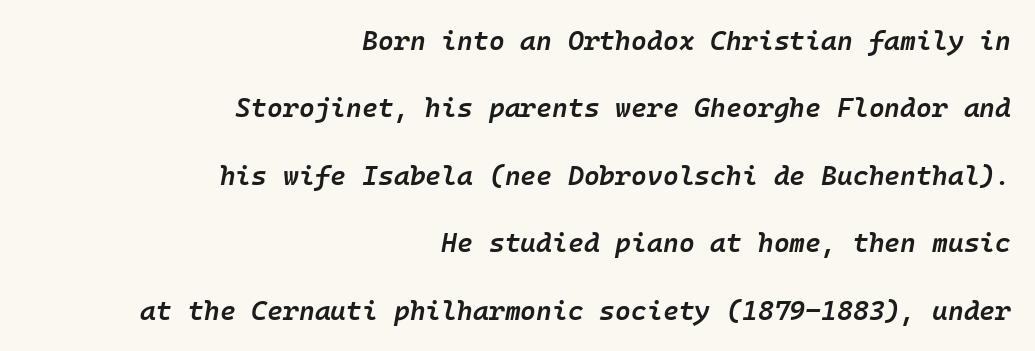
The image shows 27 px text type, italic (leaning right); set right-aligned, loose line spacing (2.5x), normal letter spacing, not underlined.
